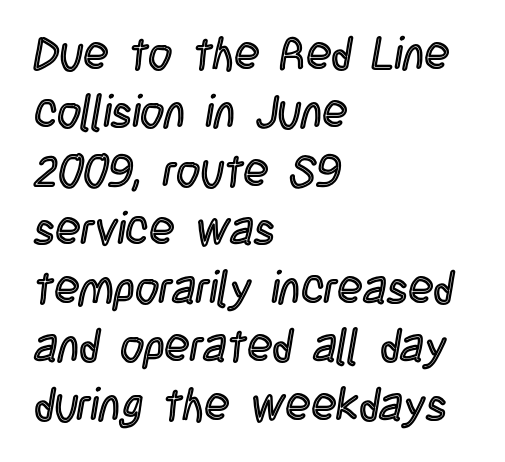
The type is set solid horizontally, with unmodified tracking. The passage shown is typed in a proportional face where columns would drift. The designer left line spacing at the default. Bare-footed words on every line.
